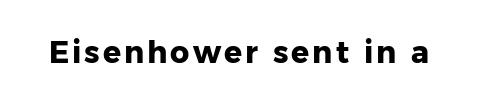
The image shows 30 px heavy sans-serif type, upright; set not underlined; low stroke contrast and a medium x-height.
